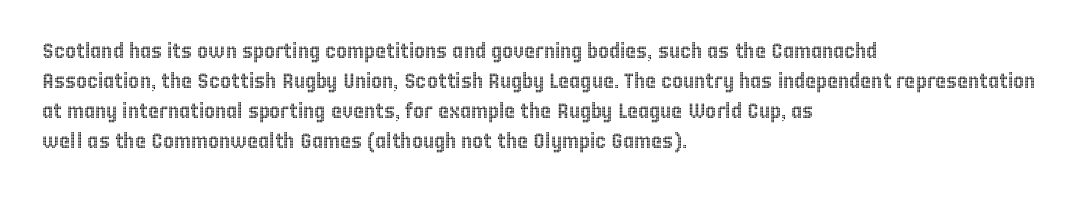
Q: Is the text italic (slanted)? A: No, it is upright.
Q: Is the text underlined? A: No.
Q: How is the paragraph aligned? A: Left-aligned.
Q: Is the spacing between letters normal or unusually wide? A: Normal.
Q: Is the spacing between lines tight, normal or loose? A: Normal.
